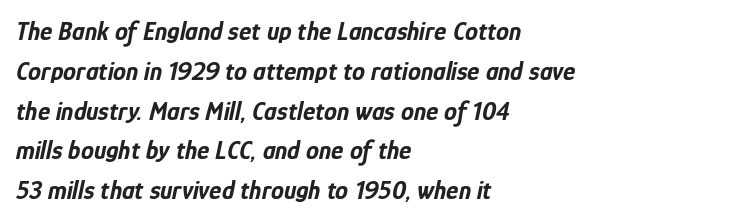
{"italic": "yes", "lean": "right", "slant_degrees": 12, "bold": "yes", "underline": "no", "align": "left", "line_spacing": "normal", "line_spacing_ratio": 1.53, "letter_spacing": "normal", "letter_spacing_em": 0.0, "glyph_px": 26}
